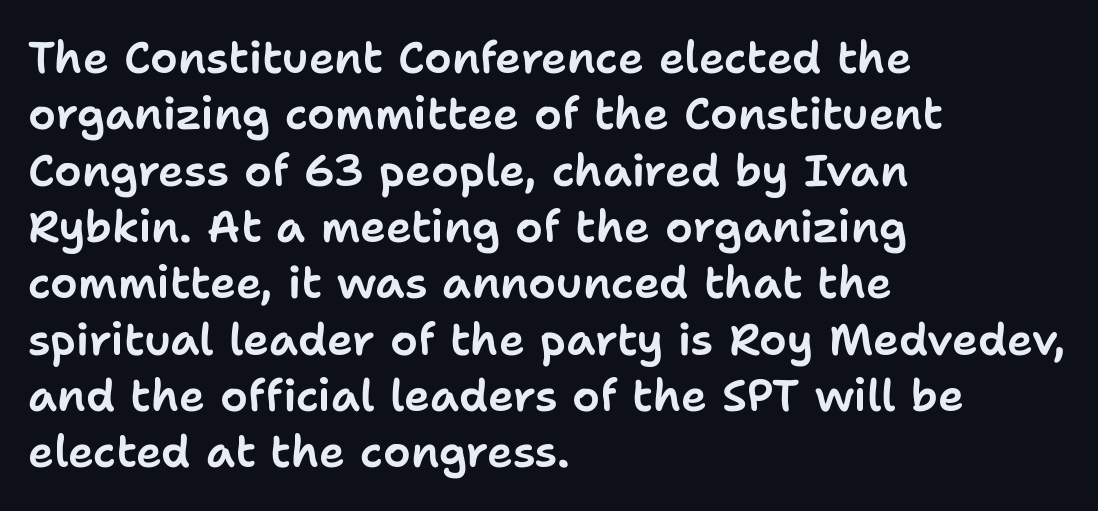
{"serif": "no", "italic": "no", "width": "normal", "stroke_contrast": "low", "x_height": "medium", "monospaced": "no", "underline": "no", "align": "left", "line_spacing": "normal", "line_spacing_ratio": 1.28, "letter_spacing": "normal", "letter_spacing_em": 0.0, "glyph_px": 44}
